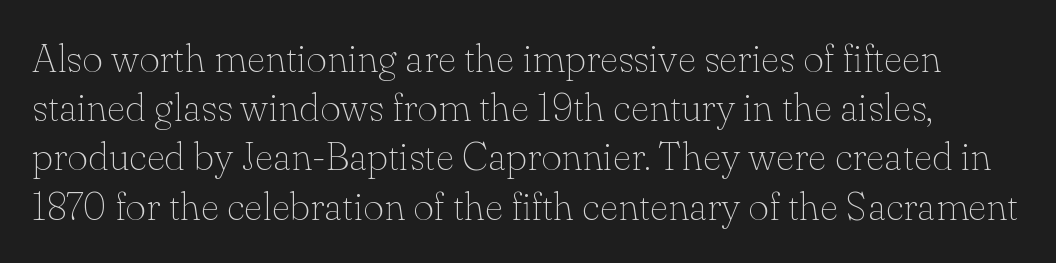
Q: Is the text bold? A: No.
Q: Is the text italic (slanted)? A: No, it is upright.
Q: Is the typeface a serif or a sans-serif typeface? A: Serif.
Q: Is the text underlined? A: No.
Q: Is the spacing between letters normal or unusually wide? A: Normal.
Q: Width (condensed, normal, or wide)? A: Normal.
Q: Stroke contrast? A: Low.
Q: x-height? A: Small.
Q: Monospaced? A: No.
